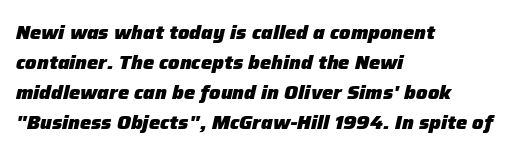
The image shows 20 px bold type, italic (leaning right); set left-aligned, normal line spacing (1.5x), normal letter spacing, not underlined.
